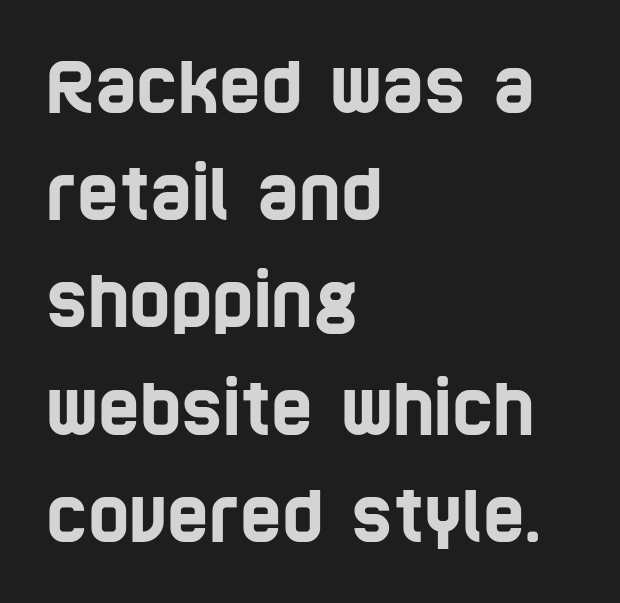
{"serif": "no", "width": "condensed", "stroke_contrast": "low", "x_height": "large", "monospaced": "no", "underline": "no", "align": "left", "line_spacing": "normal", "line_spacing_ratio": 1.51, "letter_spacing": "normal", "letter_spacing_em": 0.0, "glyph_px": 71}
